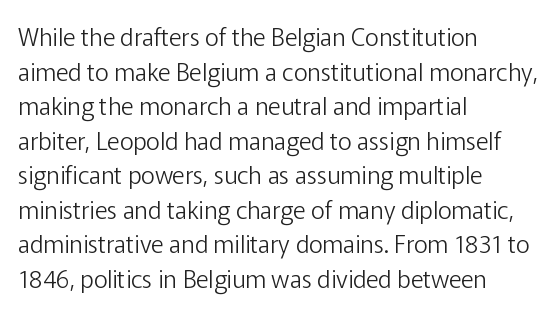
The image shows 24 px text type, upright; set left-aligned, normal line spacing (1.44x), normal letter spacing, not underlined.
